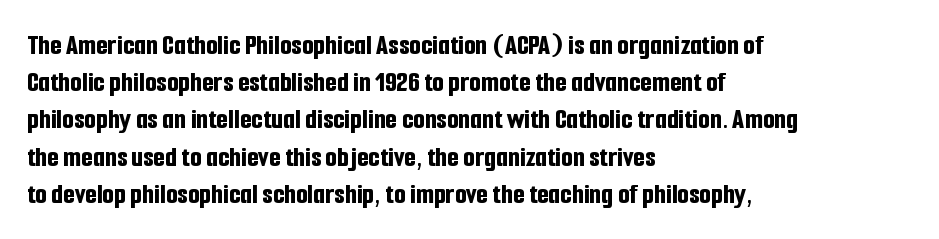
The image shows 30 px bold, condensed sans-serif type, upright; set left-aligned, line spacing 1.24x, normal letter spacing, not underlined; low stroke contrast and a medium x-height.
